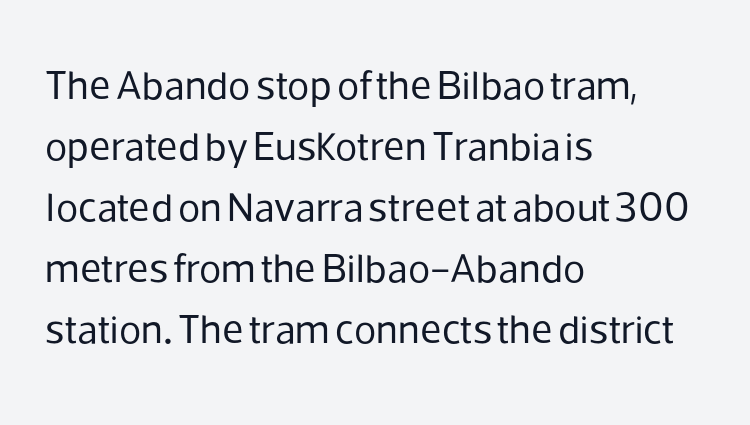
The image shows 41 px regular-weight sans-serif type, upright; set left-aligned, normal line spacing (1.49x), normal letter spacing, not underlined; low stroke contrast and a medium x-height.
